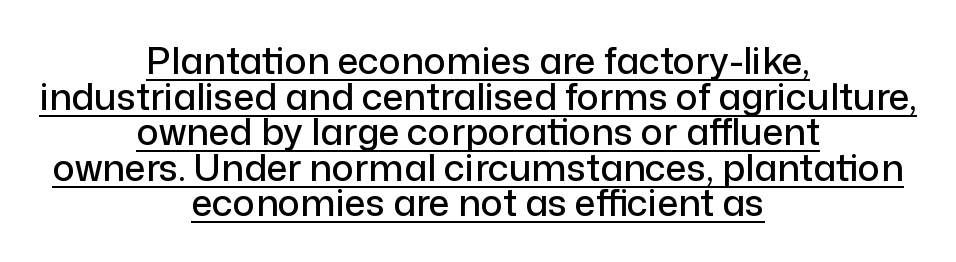
Q: Is the text italic (slanted)? A: No, it is upright.
Q: Is the typeface a serif or a sans-serif typeface? A: Sans-serif.
Q: Is the text underlined? A: Yes.
Q: How is the paragraph aligned? A: Centered.
Q: Is the spacing between letters normal or unusually wide? A: Normal.
Q: Is the spacing between lines tight, normal or loose? A: Tight.
Q: Width (condensed, normal, or wide)? A: Normal.
Q: Stroke contrast? A: Low.
Q: x-height? A: Medium.
Q: Monospaced? A: No.
